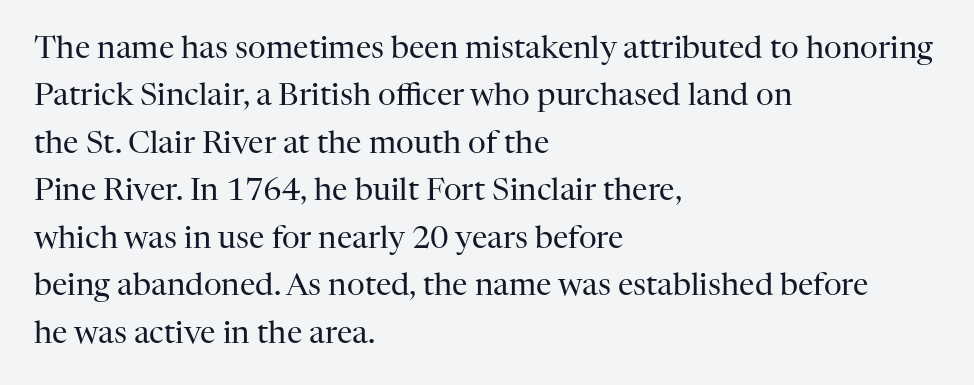
{"serif": "yes", "italic": "no", "bold": "no", "weight": "regular", "width": "normal", "stroke_contrast": "high", "x_height": "medium", "monospaced": "no", "underline": "no", "align": "left", "line_spacing": "normal", "line_spacing_ratio": 1.53, "letter_spacing": "normal", "letter_spacing_em": 0.0, "glyph_px": 31}
